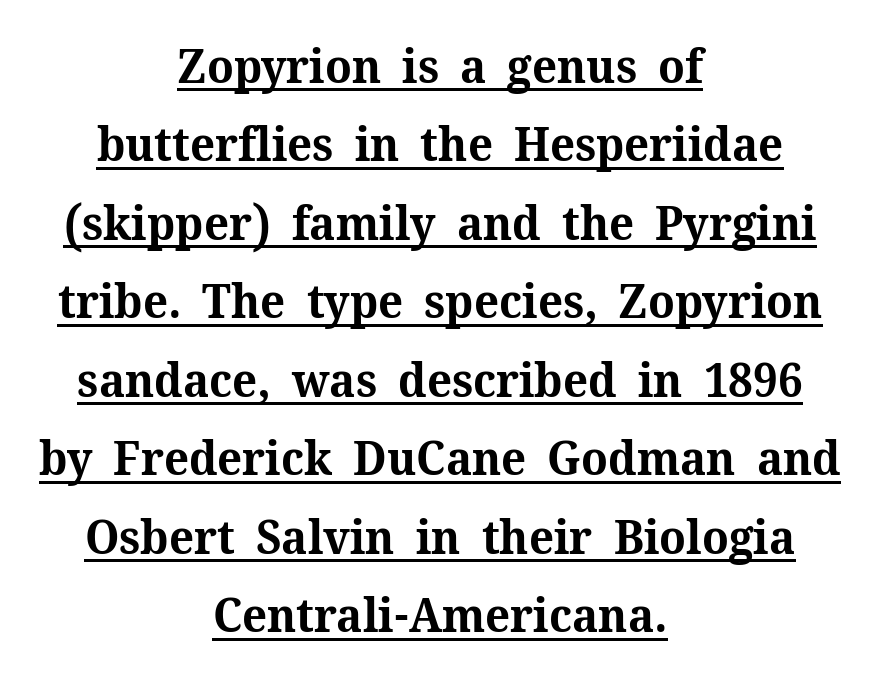
The image shows 47 px bold serif type, upright; set centered, normal line spacing (1.67x), normal letter spacing, underlined; medium stroke contrast and a medium x-height.
